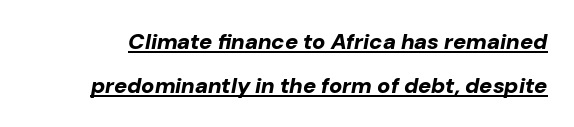
{"italic": "yes", "lean": "right", "slant_degrees": 10, "bold": "yes", "underline": "yes", "line_spacing": "loose", "line_spacing_ratio": 2.0, "letter_spacing": "normal", "letter_spacing_em": 0.0, "glyph_px": 22}
